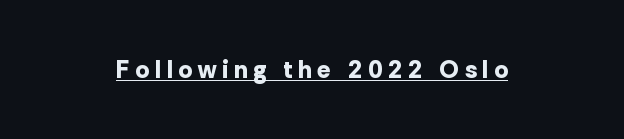
Q: Is the text bold? A: Yes.
Q: Is the text italic (slanted)? A: No, it is upright.
Q: Is the text underlined? A: Yes.
Q: Is the spacing between letters normal or unusually wide? A: Unusually wide.
